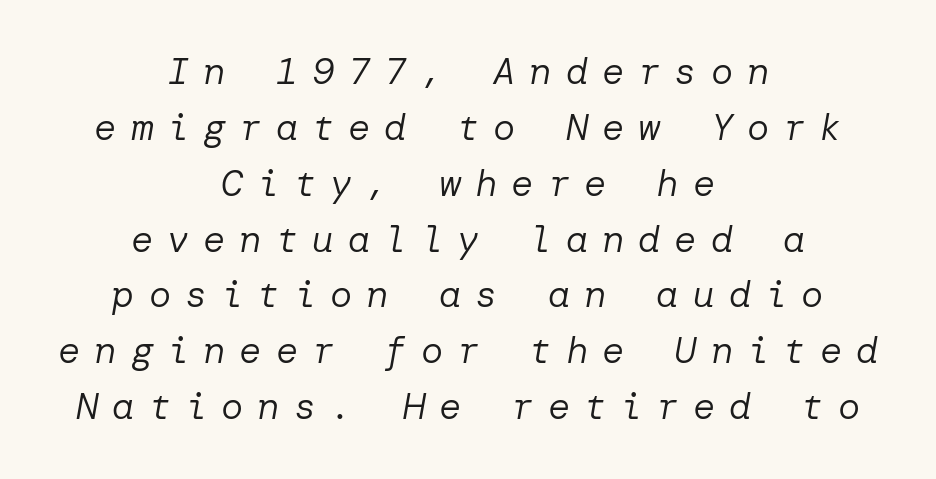
The image shows 37 px regular-weight type, italic (leaning right); set centered, normal line spacing (1.51x), unusually wide letter spacing (+0.38 em), not underlined; low stroke contrast and a medium x-height.
